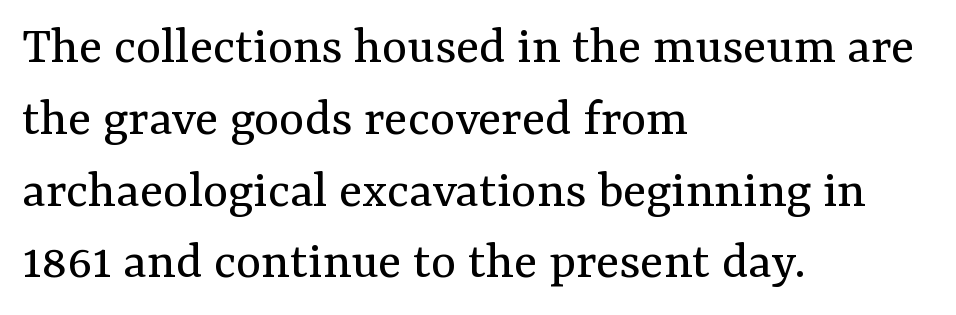
The lettering stays uniformly vertical, giving the passage a roman look. If you measured baseline to baseline, you'd find a middling distance. You can tell from the footed stems that serif type was used. This rendering features lettering with no underline. Compared with a centered layout, this one pins lines to the left instead.
